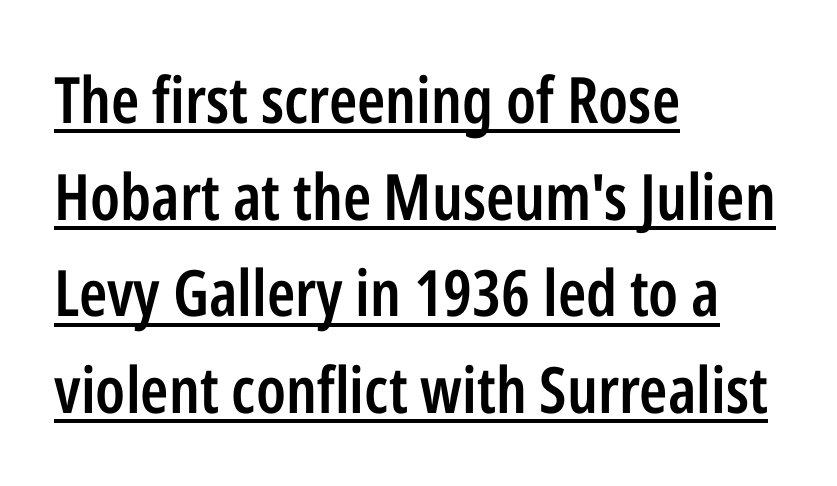
{"serif": "no", "italic": "no", "bold": "semi", "weight": "semibold", "width": "condensed", "stroke_contrast": "low", "x_height": "medium", "monospaced": "no", "underline": "yes", "align": "left", "line_spacing": "normal", "line_spacing_ratio": 1.51, "letter_spacing": "normal", "letter_spacing_em": 0.0, "glyph_px": 64}
